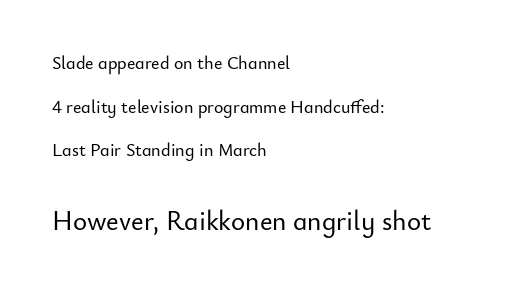
{"italic": "no", "underline": "no", "align": "left", "line_spacing": "loose", "line_spacing_ratio": 2.43, "letter_spacing": "normal", "letter_spacing_em": 0.0, "larger_block": "second", "size_ratio": 1.5, "glyph_px": 27}
